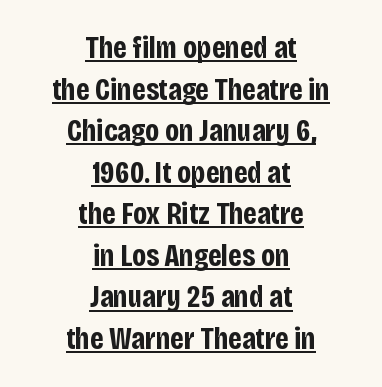
Layout note: lines centered. This rendering employs a face without finishing strokes, i.e., a sans-serif. The passage shown is underscored from start to finish. The passage shown is typed in a proportional face where columns would drift.
